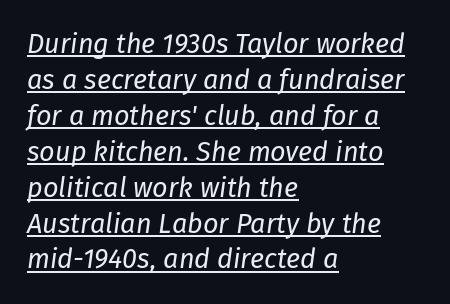
{"italic": "yes", "lean": "right", "slant_degrees": 8, "bold": "no", "underline": "yes", "align": "left", "line_spacing": "normal", "line_spacing_ratio": 1.33, "letter_spacing": "normal", "letter_spacing_em": 0.0, "glyph_px": 27}
